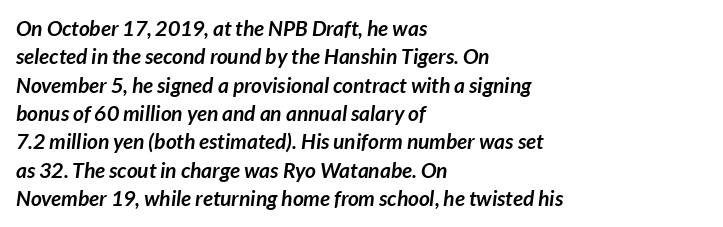
The image shows 21 px bold type; set left-aligned, normal line spacing (1.35x), normal letter spacing, not underlined.
